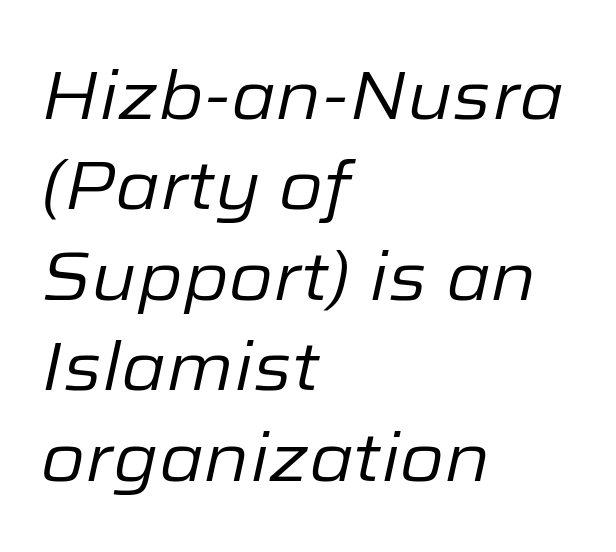
Q: Is the text bold? A: No.
Q: Is the text italic (slanted)? A: Yes, it leans right by about 12 degrees.
Q: Is the text underlined? A: No.
Q: How is the paragraph aligned? A: Left-aligned.
Q: Is the spacing between letters normal or unusually wide? A: Normal.
Q: Is the spacing between lines tight, normal or loose? A: Normal.
Q: Width (condensed, normal, or wide)? A: Normal.
Q: Stroke contrast? A: Low.
Q: x-height? A: Medium.
Q: Monospaced? A: No.
